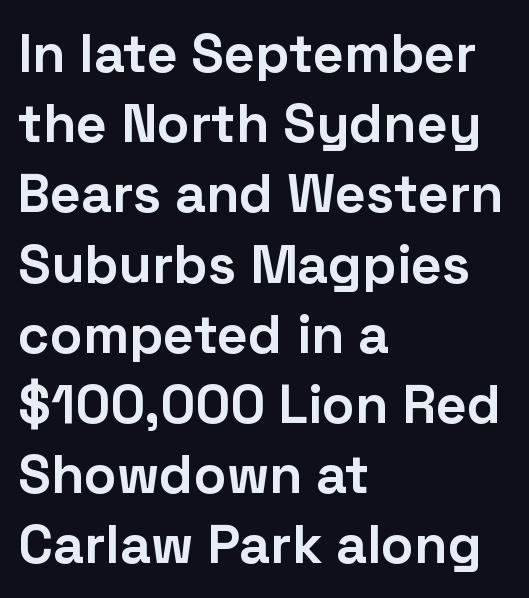
The image shows 54 px bold sans-serif type, upright; set left-aligned, normal line spacing (1.3x), normal letter spacing, not underlined; low stroke contrast and a medium x-height.
